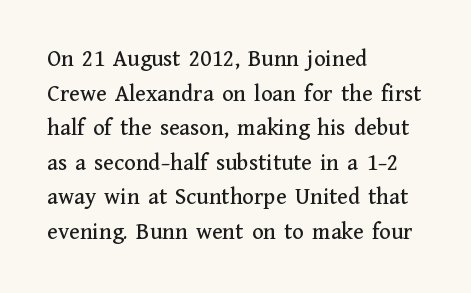
Q: Is the text italic (slanted)? A: No, it is upright.
Q: Is the text underlined? A: No.
Q: How is the paragraph aligned? A: Left-aligned.
Q: Is the spacing between letters normal or unusually wide? A: Normal.
Q: Is the spacing between lines tight, normal or loose? A: Normal.
